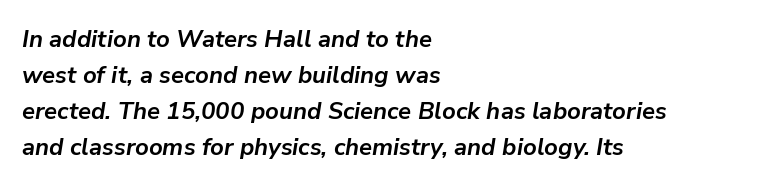
Posture: slanted. Underlining? Definitely not there. Every letter is thick-stroked: bold, no question. Honestly, the row spacing looks completely unremarkable. Horizontal alignment here is leftward, the default for most running prose. How are the letters spaced? Ordinarily, with no added tracking.
